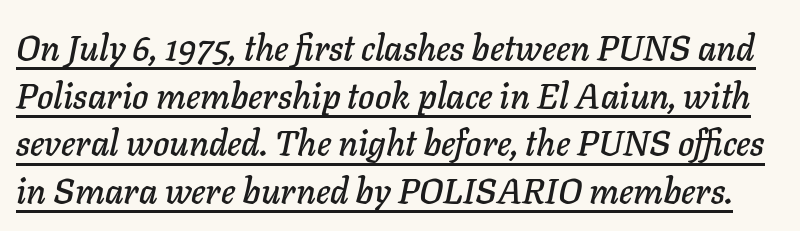
The image shows 35 px text type, italic (leaning right); set normal line spacing (1.36x), normal letter spacing, underlined; low stroke contrast and a medium x-height.
